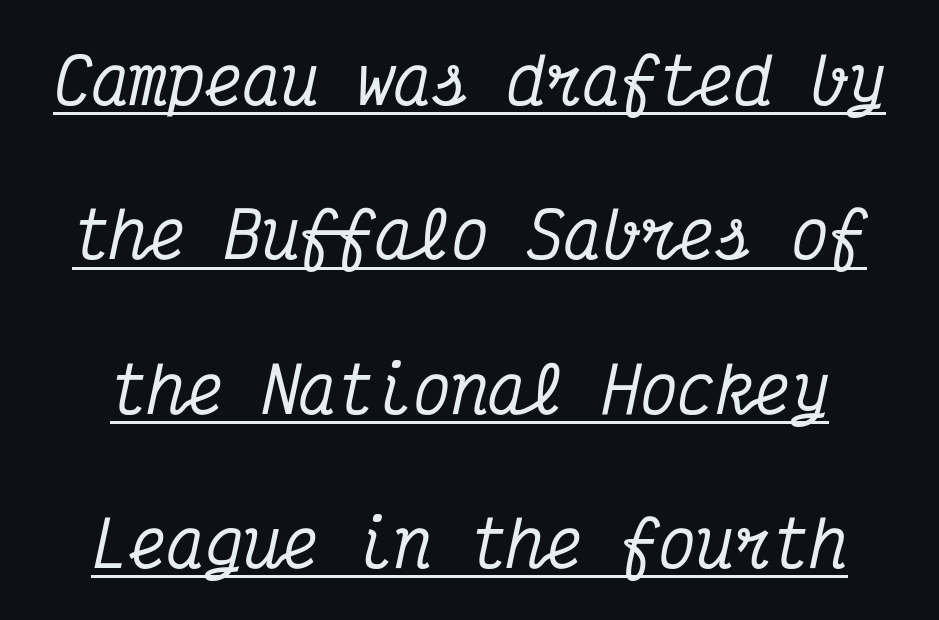
The lettering is marked with a stroke running underneath it. Examine the stroke ends and you'll spot serifs. Characters are canted at an angle relative to the baseline's perpendicular. Fixed-width glyphs throughout — classic coding-font behaviour. Compared with typical body copy, the letter spacing here is the same.
